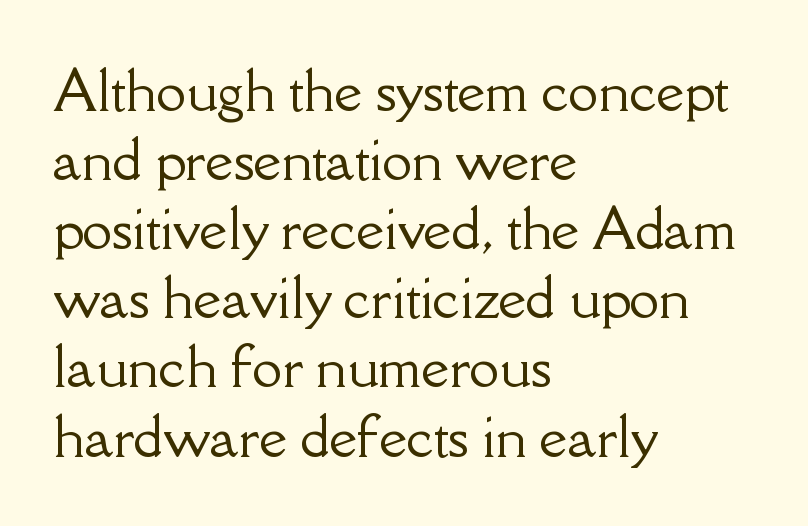
The typography opts for an upright posture over an oblique one. The passage shown is typed in a proportional face where columns would drift. Look at the bottom of the vertical strokes: they flare into serifs here. The line-height multiplier appears to be the usual default. Horizontal alignment here is leftward, the default for most running prose.
